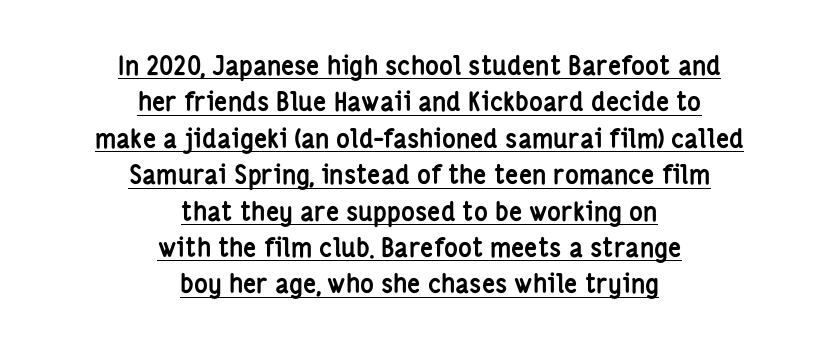
The image shows 26 px bold type, upright; set centered, normal line spacing (1.4x), normal letter spacing, underlined.
